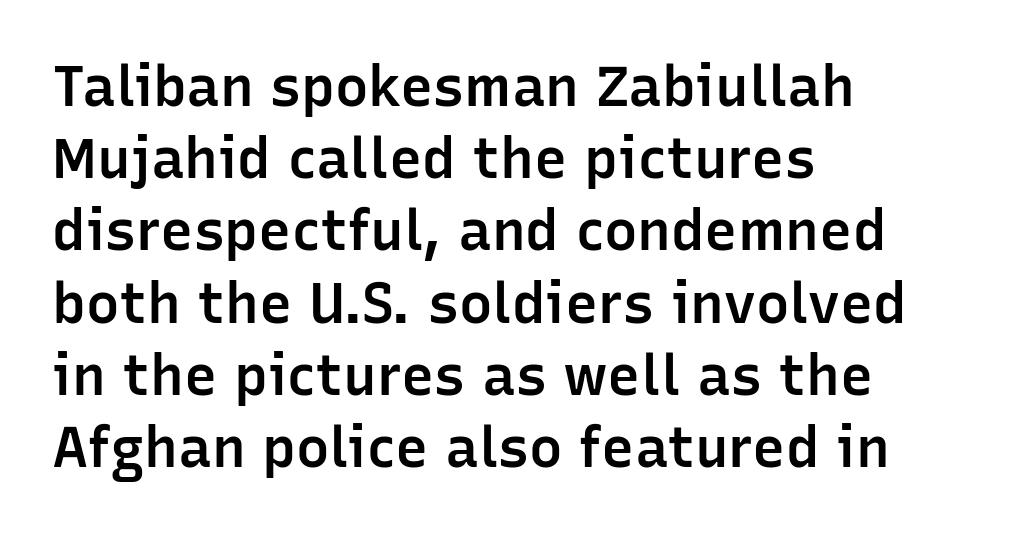
The image shows 56 px semibold sans-serif type, upright; set left-aligned, normal line spacing (1.29x), normal letter spacing, not underlined; low stroke contrast and a medium x-height.
